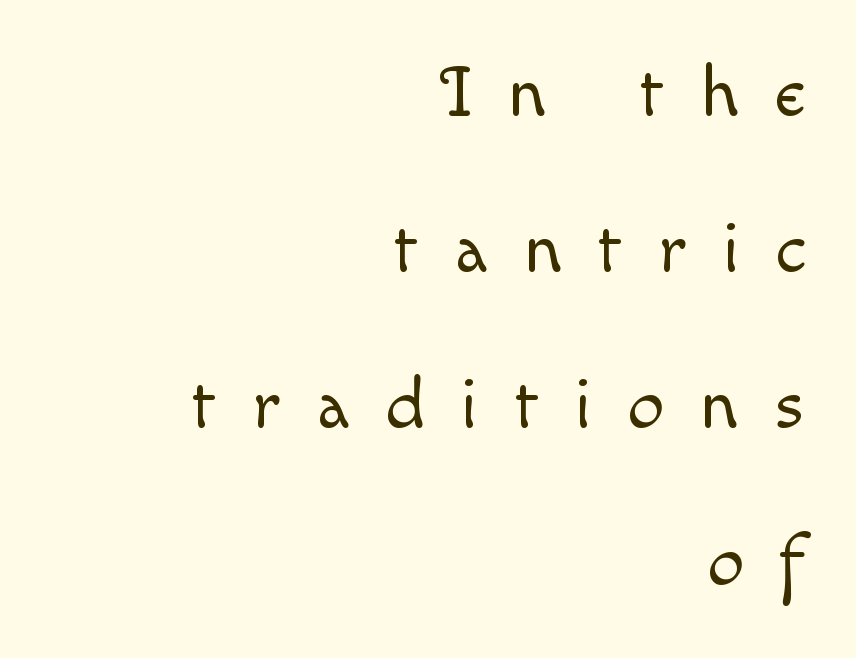
{"italic": "no", "bold": "no", "weight": "light", "width": "normal", "x_height": "small", "monospaced": "no", "underline": "no", "align": "right", "line_spacing": "loose", "line_spacing_ratio": 2.14, "letter_spacing": "wide", "letter_spacing_em": 0.49, "glyph_px": 73}
